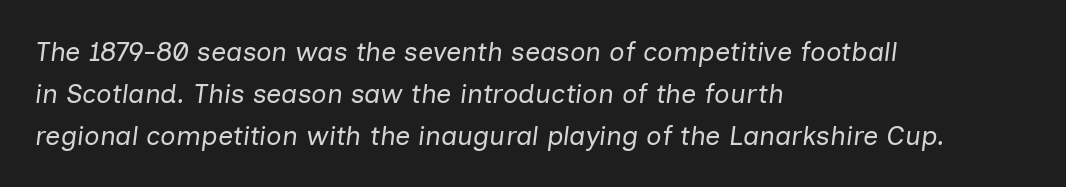
{"italic": "yes", "lean": "right", "slant_degrees": 7, "bold": "no", "underline": "no", "align": "left", "line_spacing": "normal", "line_spacing_ratio": 1.55, "letter_spacing": "normal", "letter_spacing_em": 0.0, "glyph_px": 27}
